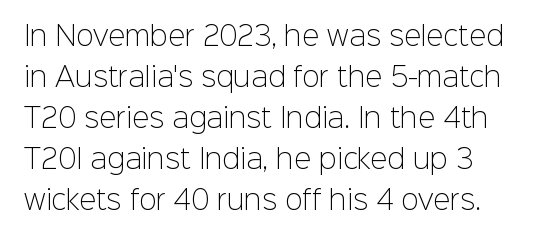
Heft: none added — not bold. Does extra space separate the letters? No, they use regular spacing. Clear beneath every line of the passage. Vertically, the passage feels balanced, rows spaced as you'd expect. In terms of posture, this sample is upright.
